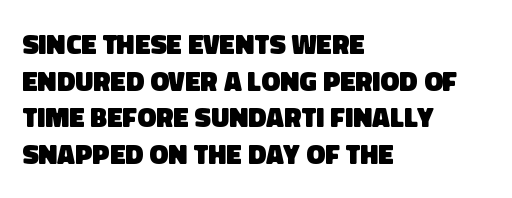
There is no visible air inserted between adjacent glyphs. A typesetter would label this face a sans. If you drew a ruler down the left edge, every line would touch it. What's the leading like? Ordinary, nothing unusual. How heavy is the stroke? Heavy — this is a bold. A clean baseline with only descenders dipping below it.
